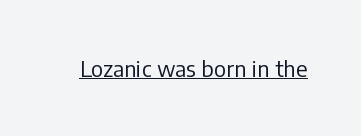
Q: Is the text bold? A: No.
Q: Is the text italic (slanted)? A: No, it is upright.
Q: Is the text underlined? A: Yes.
Q: Is the spacing between letters normal or unusually wide? A: Normal.
